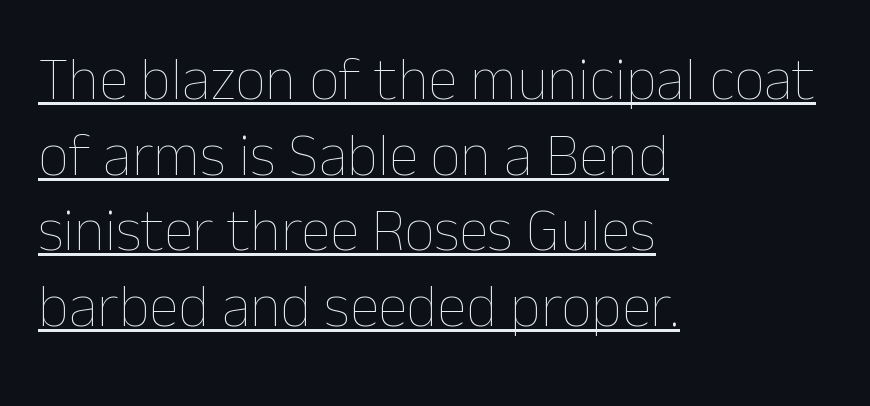
The image shows 60 px thin type, upright; set left-aligned, normal line spacing (1.26x), normal letter spacing, underlined; low stroke contrast and a medium x-height.
